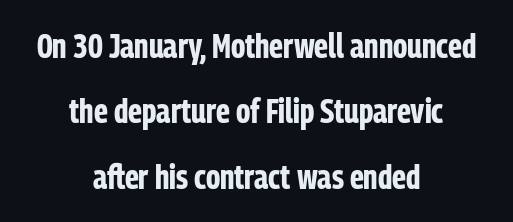
Q: Is the text bold? A: Yes.
Q: Is the text italic (slanted)? A: No, it is upright.
Q: Is the typeface a serif or a sans-serif typeface? A: Sans-serif.
Q: Is the text underlined? A: No.
Q: How is the paragraph aligned? A: Centered.
Q: Is the spacing between letters normal or unusually wide? A: Normal.
Q: Is the spacing between lines tight, normal or loose? A: Loose.
Q: Width (condensed, normal, or wide)? A: Condensed.
Q: Stroke contrast? A: Low.
Q: x-height? A: Medium.
Q: Monospaced? A: No.
